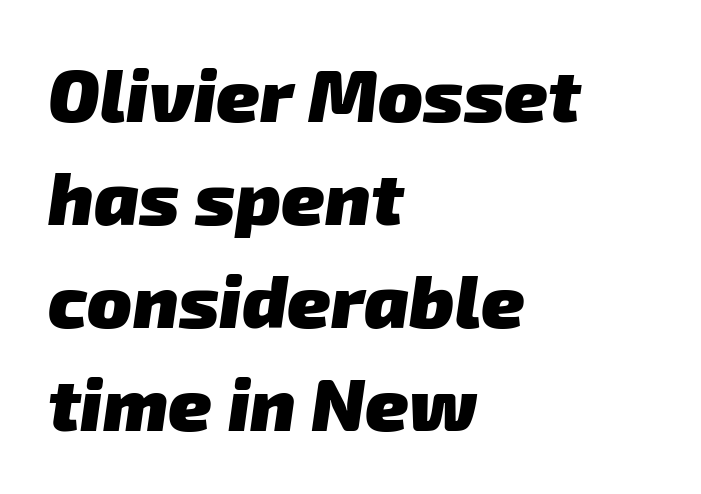
I'd describe the lettering as bold — thick and assertive. The designer left line spacing at the default. Letter spacing: default. Plain, unruled lines of type. Casual observation: everything's shoved over to the left. These lines are composed in type without serifs.
